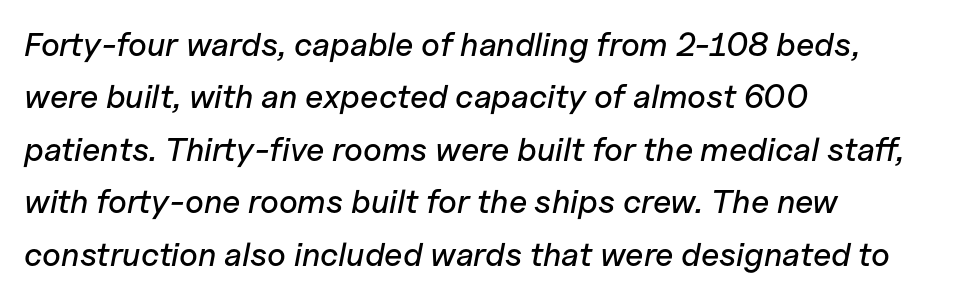
The image shows 33 px text type, italic (leaning right); set left-aligned, normal line spacing (1.59x), normal letter spacing, not underlined; low stroke contrast and a medium x-height.
